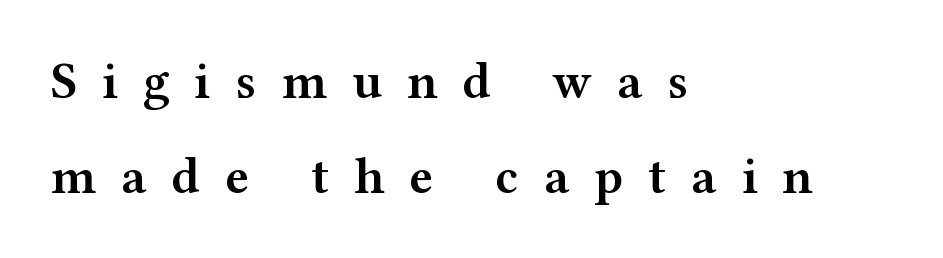
The image shows 52 px semibold, wide serif type, upright; set left-aligned, line spacing 1.83x, unusually wide letter spacing (+0.48 em), not underlined; medium stroke contrast and a medium x-height.
